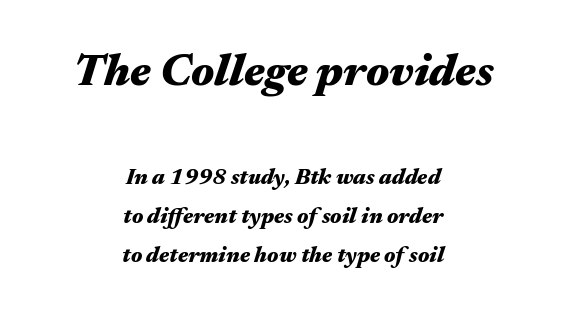
The image shows 45 px heavy, wide type, italic (leaning right); set centered, line spacing 1.78x, normal letter spacing, not underlined; the first (top) block is 2.05x larger; medium stroke contrast and a medium x-height.
